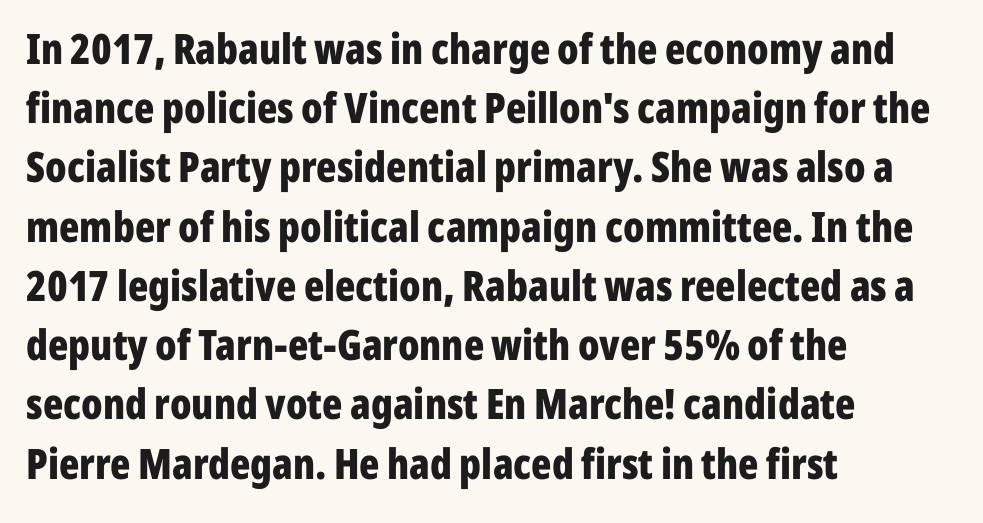
The image shows 42 px bold, condensed sans-serif type, upright; set left-aligned, normal line spacing (1.41x), normal letter spacing, not underlined; low stroke contrast and a medium x-height.
